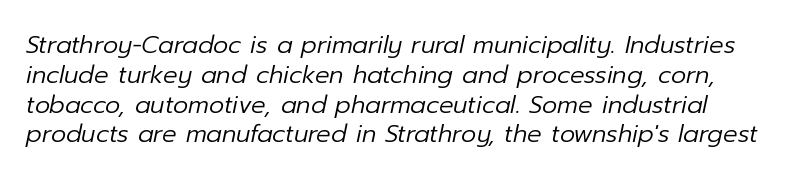
Q: Is the text bold? A: No.
Q: Is the text italic (slanted)? A: Yes, it leans right by about 12 degrees.
Q: Is the text underlined? A: No.
Q: How is the paragraph aligned? A: Left-aligned.
Q: Is the spacing between letters normal or unusually wide? A: Normal.
